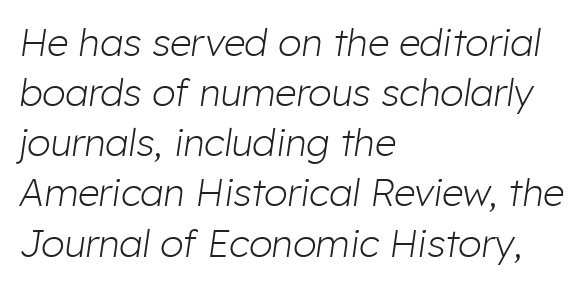
Type without underlining. Summary of weight: not heavy and not bold. The rendering uses natural spacing where letterforms have individual widths. Does extra space separate the letters? No, they use regular spacing. Vertical spacing — default. All the whitespace from short lines collects on the right.
